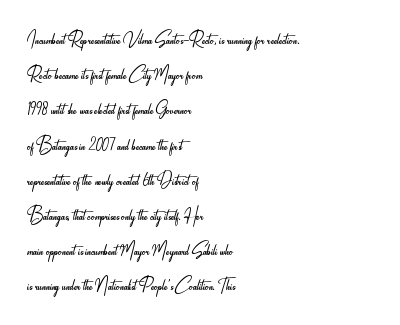
Q: Is the text bold? A: No.
Q: Is the text italic (slanted)? A: Yes.
Q: Is the text underlined? A: No.
Q: How is the paragraph aligned? A: Left-aligned.
Q: Is the spacing between letters normal or unusually wide? A: Normal.
Q: Is the spacing between lines tight, normal or loose? A: Normal.
